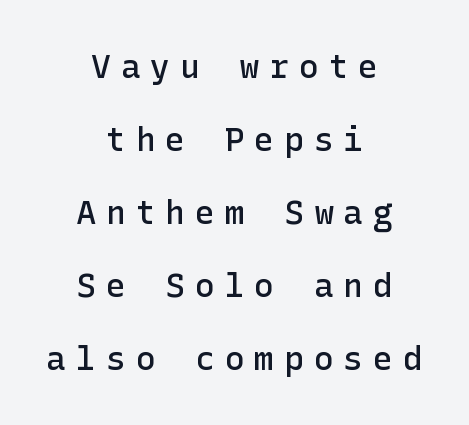
{"serif": "no", "italic": "no", "bold": "semi", "weight": "semibold", "width": "normal", "stroke_contrast": "low", "x_height": "medium", "underline": "no", "align": "center", "line_spacing": "loose", "line_spacing_ratio": 2.21, "letter_spacing": "wide", "letter_spacing_em": 0.3, "glyph_px": 33}
